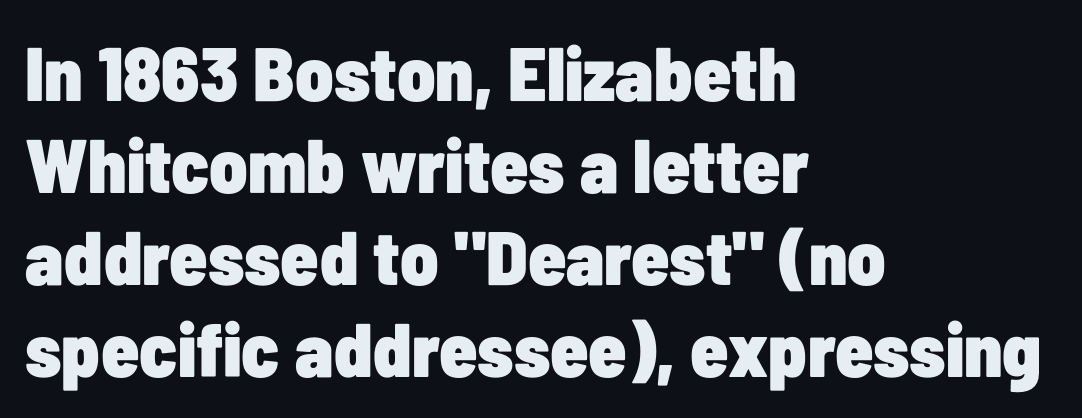
{"serif": "no", "italic": "no", "bold": "yes", "weight": "heavy", "width": "condensed", "stroke_contrast": "low", "x_height": "medium", "monospaced": "no", "underline": "no", "align": "left", "line_spacing_ratio": 1.21, "letter_spacing": "normal", "letter_spacing_em": 0.0, "glyph_px": 76}
